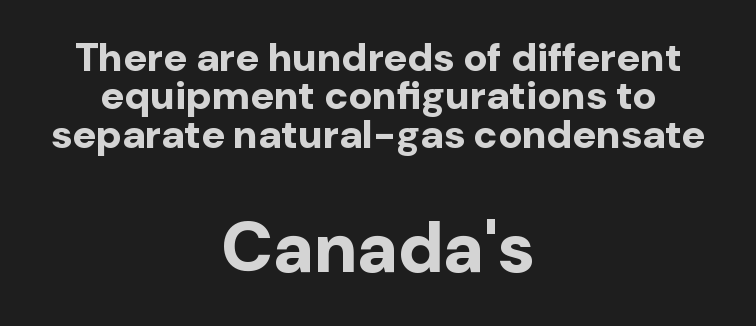
The image shows 70 px bold sans-serif type, upright; set centered, tight line spacing (0.96x), normal letter spacing, not underlined; the second (bottom) block is 1.75x larger; low stroke contrast and a medium x-height.
